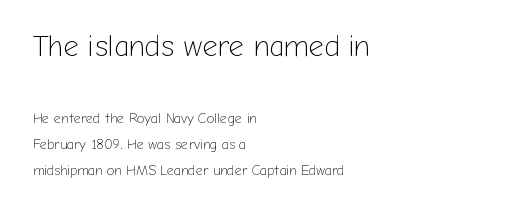
The image shows 30 px light sans-serif type, upright; set left-aligned, line spacing 1.84x, normal letter spacing, not underlined; the first (top) block is 2.14x larger; low stroke contrast and a medium x-height.
